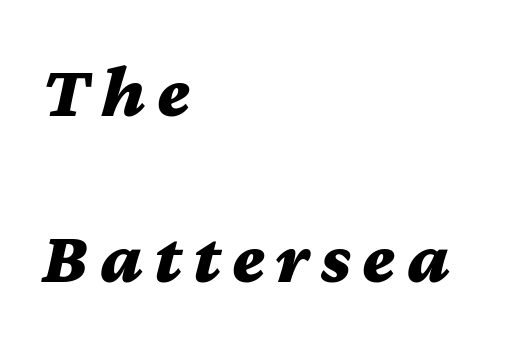
Q: Is the text bold? A: Yes.
Q: Is the text italic (slanted)? A: Yes, it leans right by about 12 degrees.
Q: Is the text underlined? A: No.
Q: How is the paragraph aligned? A: Left-aligned.
Q: Is the spacing between lines tight, normal or loose? A: Loose.
Q: Width (condensed, normal, or wide)? A: Wide.
Q: Stroke contrast? A: Medium.
Q: x-height? A: Medium.
Q: Monospaced? A: No.
